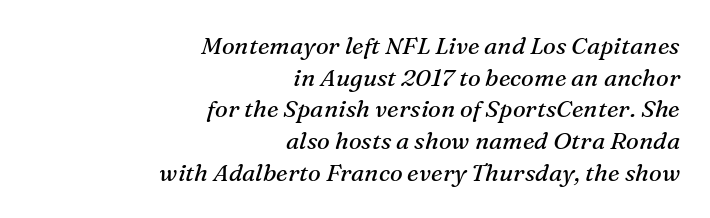
The image shows 24 px text type, italic (leaning right); set right-aligned, normal line spacing (1.32x), normal letter spacing, not underlined.
